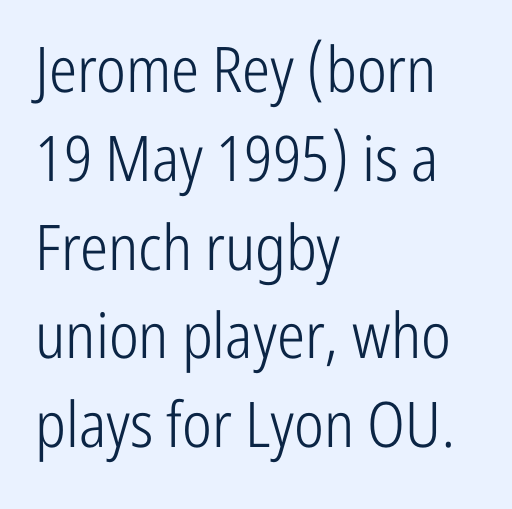
Q: Is the text bold? A: No.
Q: Is the text italic (slanted)? A: No, it is upright.
Q: Is the typeface a serif or a sans-serif typeface? A: Sans-serif.
Q: Is the text underlined? A: No.
Q: How is the paragraph aligned? A: Left-aligned.
Q: Is the spacing between letters normal or unusually wide? A: Normal.
Q: Is the spacing between lines tight, normal or loose? A: Normal.
Q: Width (condensed, normal, or wide)? A: Condensed.
Q: Stroke contrast? A: Low.
Q: x-height? A: Medium.
Q: Monospaced? A: No.
